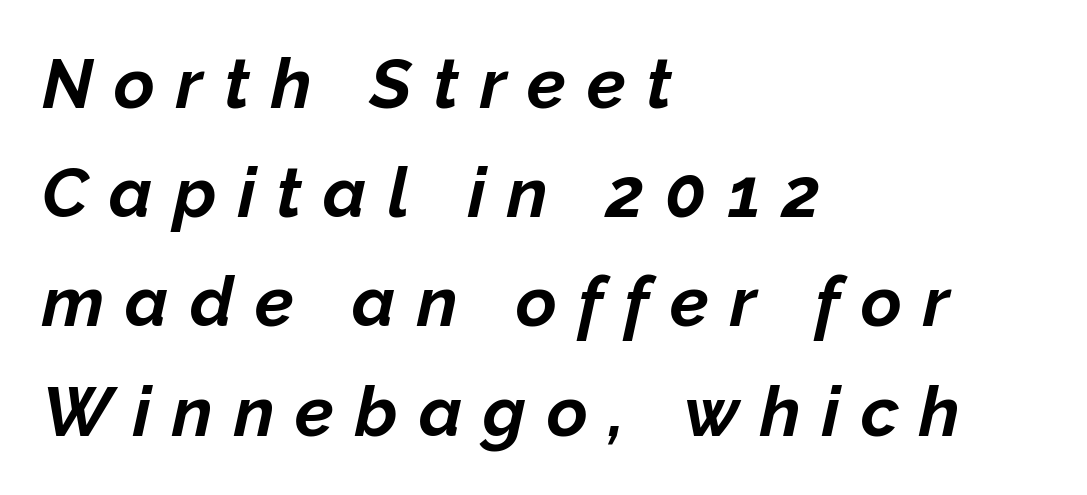
Pretty heavy lettering here — definitely bold. Notice how the stems are inclined rather than vertical — that's the hallmark of italics. The face used here is proportionally spaced, like ordinary book or web type. Honestly, the letter spacing is so wide it's the main thing you notice.
